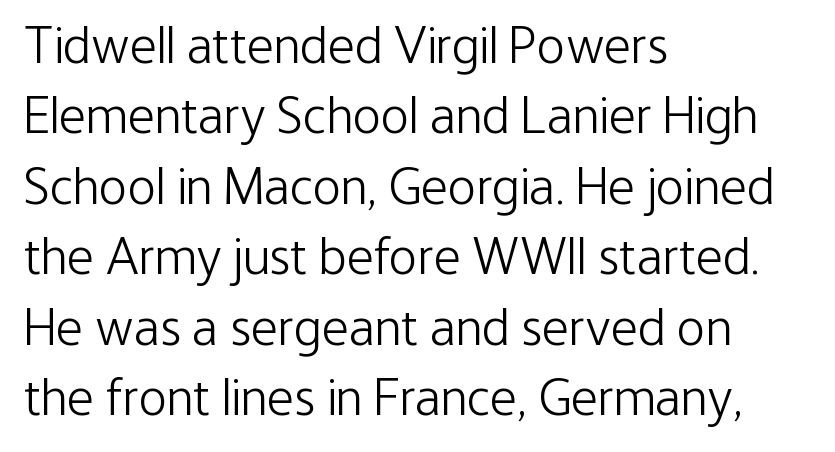
The image shows 53 px light, condensed sans-serif type, upright; set left-aligned, normal line spacing (1.33x), normal letter spacing, not underlined; low stroke contrast and a medium x-height.
